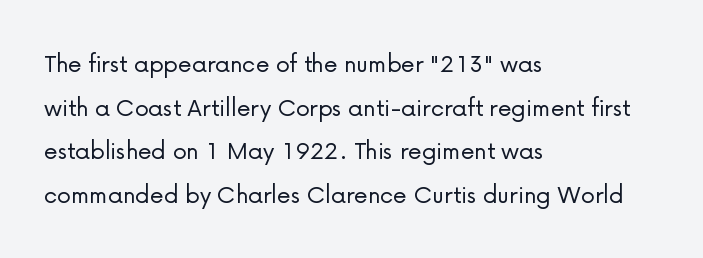
Whoever set this chose a conventional vertical rhythm. These lines are composed in type without serifs. Here the designer chose a conventional face with non-uniform glyph widths. The paragraph shown leans on its left margin. Plain, unruled lines of type. Ascenders rise straight up at ninety degrees.
